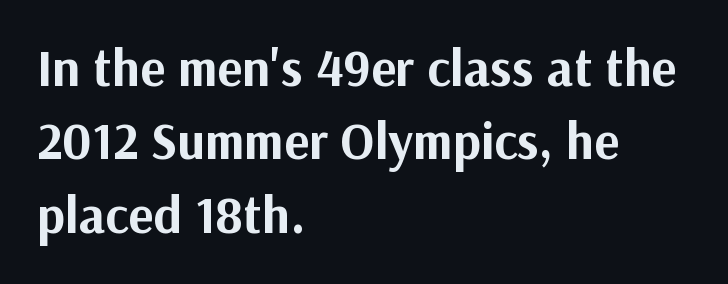
The image shows 52 px bold sans-serif type, upright; set left-aligned, normal line spacing (1.41x), normal letter spacing, not underlined; medium stroke contrast and a medium x-height.
